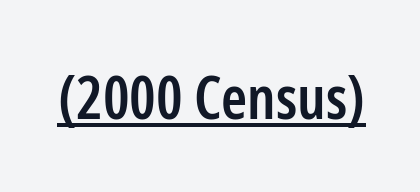
Q: Is the text bold? A: Semi-bold.
Q: Is the text italic (slanted)? A: No, it is upright.
Q: Is the typeface a serif or a sans-serif typeface? A: Sans-serif.
Q: Is the text underlined? A: Yes.
Q: Is the spacing between letters normal or unusually wide? A: Normal.
Q: Width (condensed, normal, or wide)? A: Condensed.
Q: Stroke contrast? A: Low.
Q: x-height? A: Medium.
Q: Monospaced? A: No.
